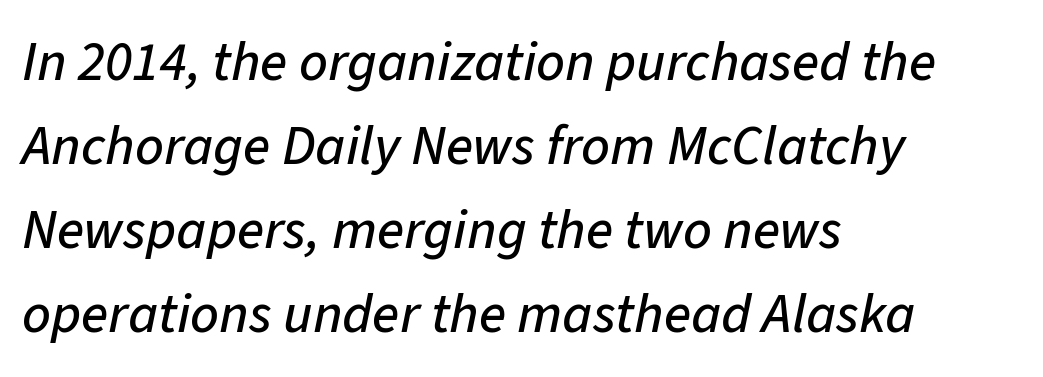
The image shows 56 px text type, italic (leaning right); set left-aligned, normal line spacing (1.5x), normal letter spacing, not underlined; low stroke contrast and a medium x-height.
